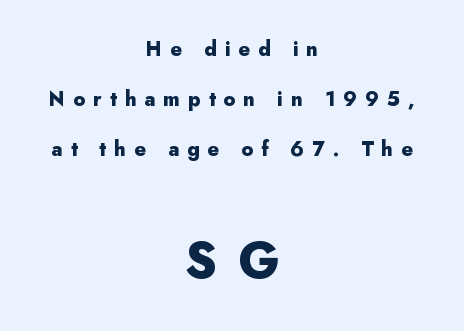
The image shows 50 px heavy sans-serif type, upright; set centered, loose line spacing (2.5x), unusually wide letter spacing (+0.4 em), not underlined; the second (bottom) block is 2.5x larger; low stroke contrast and a small x-height.
